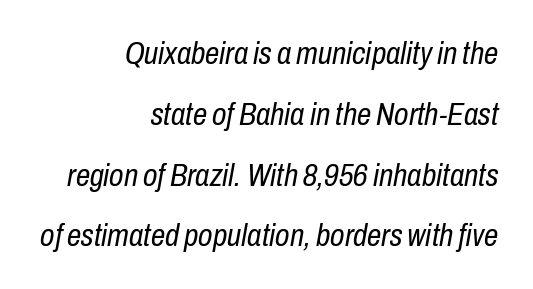
The image shows 32 px regular-weight, condensed type, italic (leaning right); set right-aligned, loose line spacing (1.9x), normal letter spacing, not underlined; low stroke contrast and a medium x-height.
